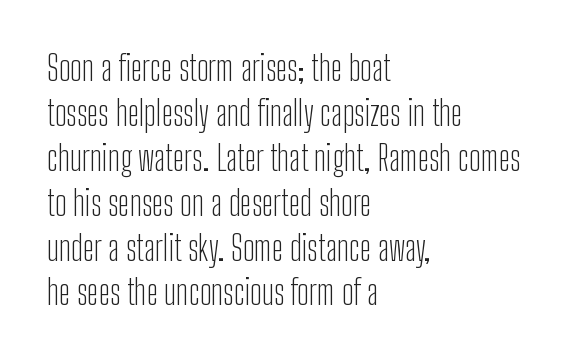
The image shows 34 px light, condensed sans-serif type, upright; set left-aligned, normal line spacing (1.32x), normal letter spacing, not underlined; low stroke contrast and a medium x-height.
